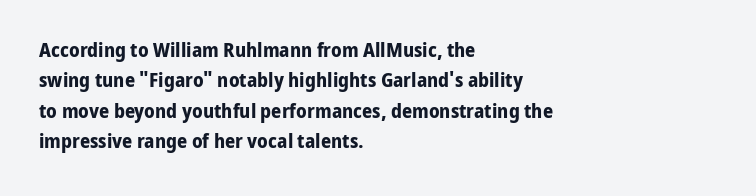
Q: Is the text bold? A: Yes.
Q: Is the text italic (slanted)? A: No, it is upright.
Q: Is the text underlined? A: No.
Q: How is the paragraph aligned? A: Left-aligned.
Q: Is the spacing between letters normal or unusually wide? A: Normal.
Q: Is the spacing between lines tight, normal or loose? A: Normal.
